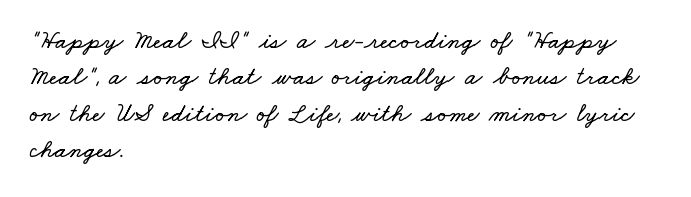
Descenders are the only things crossing below the line. The space between consecutive lines is moderate. Reading down the block, your eye returns to a fixed left position each line. Look at the tracking — it's just the regular setting, nothing added.
